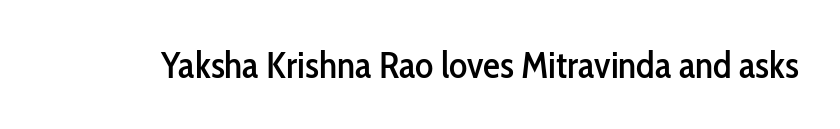
The image shows 38 px condensed sans-serif type, upright; set normal letter spacing, not underlined; low stroke contrast and a medium x-height.
